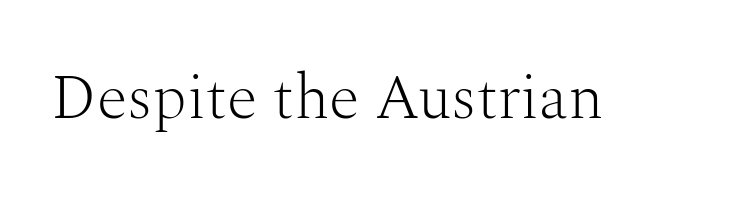
Tracking value appears to be zero — textbook default spacing. The glyphs in this specimen are seriffed. Designer's note — italics off, roman on. You could not count columns in this text — the font is proportionally spaced. No letter is thick-stroked: the sample isn't bold.
